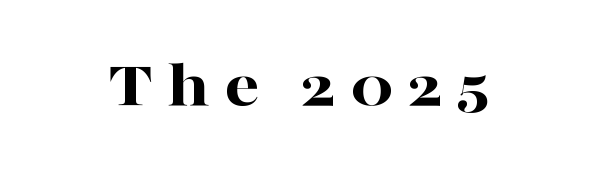
The image shows 68 px bold, wide serif type, upright; set centered, unusually wide letter spacing (+0.2 em), not underlined; high stroke contrast and a medium x-height.
